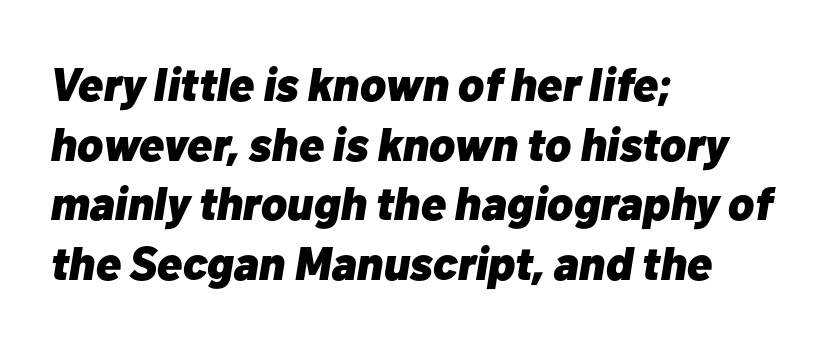
Glance below the letters and you will spot only blank space. Typeset ragged right — the left edge is the straight one. Students, note that the glyphs here touch the page at normal intervals. These lines are rendered in a variable-pitch font.
